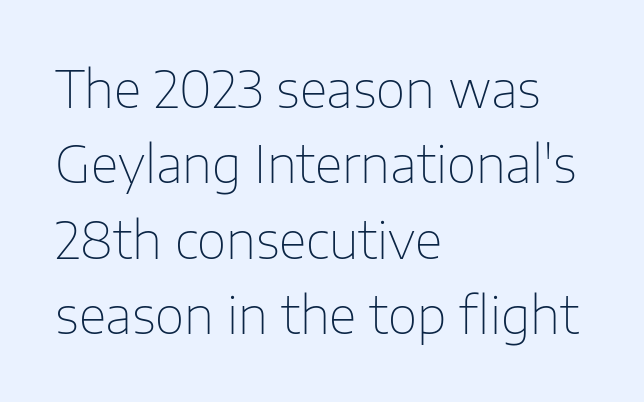
Q: Is the text bold? A: No.
Q: Is the text italic (slanted)? A: No, it is upright.
Q: Is the typeface a serif or a sans-serif typeface? A: Sans-serif.
Q: Is the text underlined? A: No.
Q: How is the paragraph aligned? A: Left-aligned.
Q: Is the spacing between letters normal or unusually wide? A: Normal.
Q: Is the spacing between lines tight, normal or loose? A: Normal.
Q: Width (condensed, normal, or wide)? A: Normal.
Q: Stroke contrast? A: Low.
Q: x-height? A: Medium.
Q: Monospaced? A: No.
